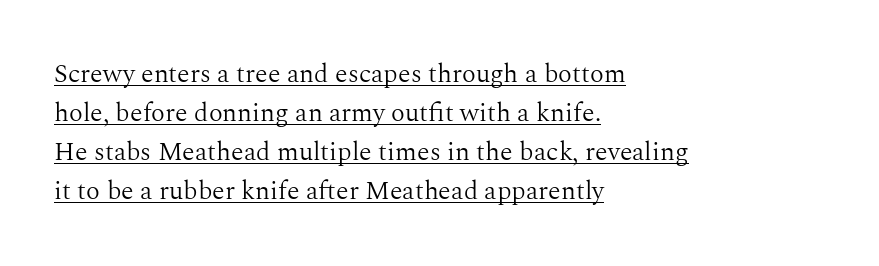
{"italic": "no", "bold": "no", "underline": "yes", "align": "left", "line_spacing": "normal", "line_spacing_ratio": 1.5, "letter_spacing": "normal", "letter_spacing_em": 0.0, "glyph_px": 26}
